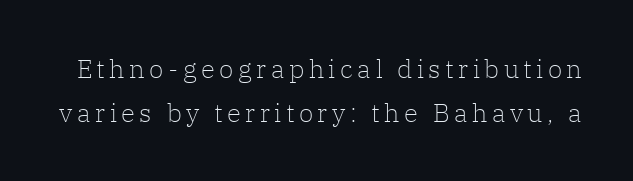
Q: Is the text bold? A: No.
Q: Is the text italic (slanted)? A: No, it is upright.
Q: Is the text underlined? A: No.
Q: Is the spacing between lines tight, normal or loose? A: Normal.
